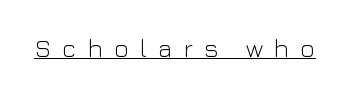
Q: Is the text bold? A: No.
Q: Is the text italic (slanted)? A: No, it is upright.
Q: Is the text underlined? A: Yes.
Q: Is the spacing between letters normal or unusually wide? A: Unusually wide.
